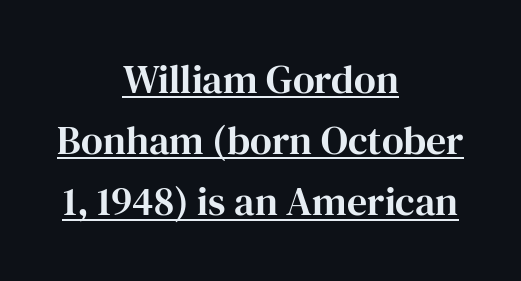
Q: Is the text italic (slanted)? A: No, it is upright.
Q: Is the typeface a serif or a sans-serif typeface? A: Serif.
Q: Is the text underlined? A: Yes.
Q: How is the paragraph aligned? A: Centered.
Q: Is the spacing between letters normal or unusually wide? A: Normal.
Q: Is the spacing between lines tight, normal or loose? A: Normal.
Q: Width (condensed, normal, or wide)? A: Normal.
Q: Stroke contrast? A: High.
Q: x-height? A: Medium.
Q: Monospaced? A: No.
